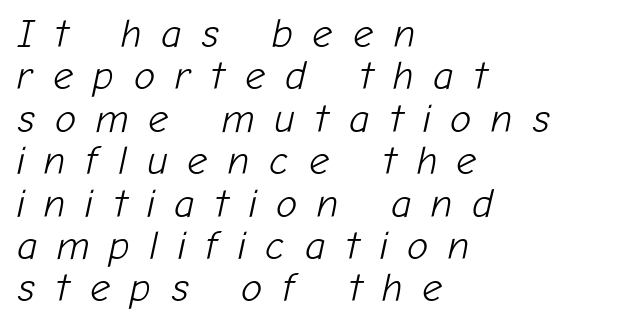
Each letter keeps its own natural width here, so spacing adapts to shape. Type without underlining. Reading down the column, the eye jumps only a short way to each next line. Caption: multi-line text, flush left, ragged right.
